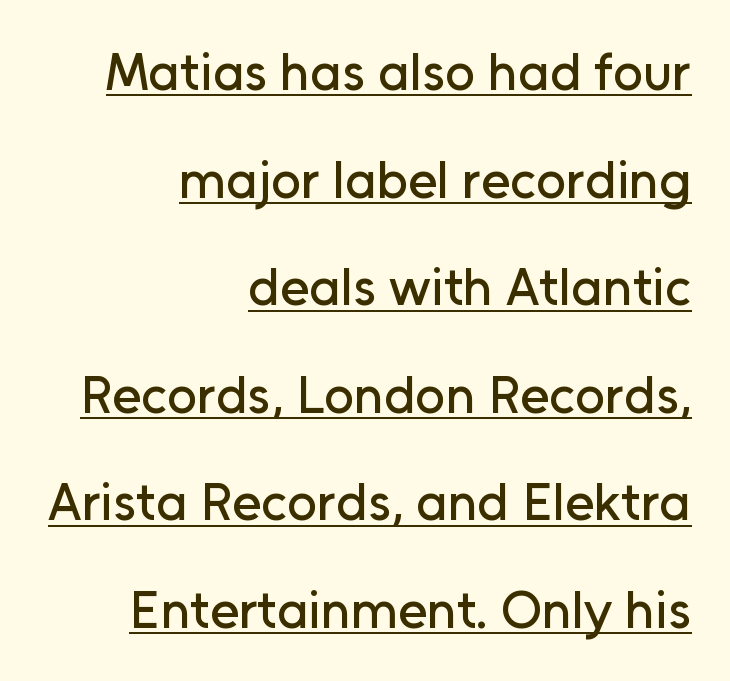
The image shows 53 px sans-serif type, upright; set right-aligned, loose line spacing (2.03x), normal letter spacing, underlined; low stroke contrast and a medium x-height.
